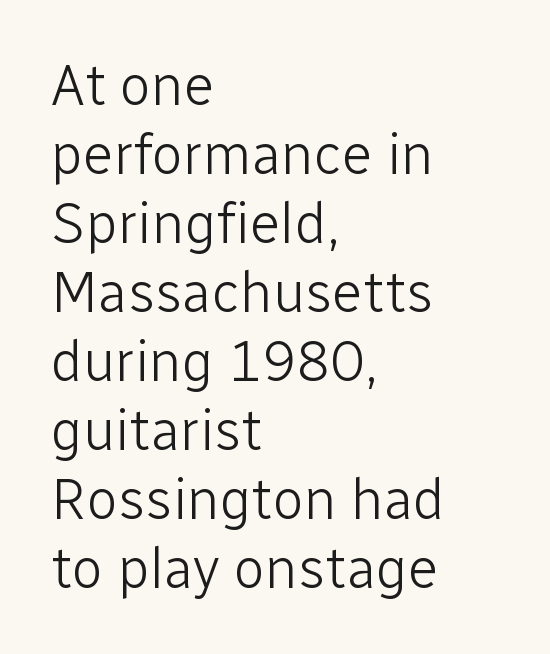
The image shows 57 px light sans-serif type, upright; set left-aligned, line spacing 1.21x, normal letter spacing, not underlined; low stroke contrast and a medium x-height.
